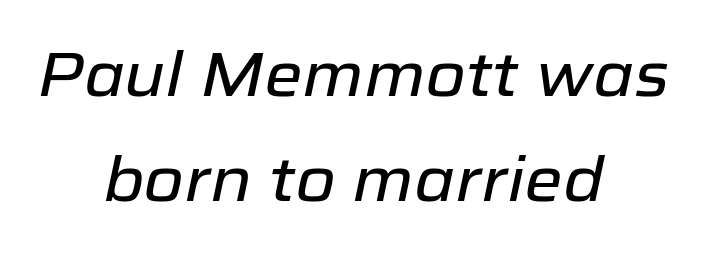
The image shows 62 px text type, italic (leaning right); set centered, normal line spacing (1.7x), normal letter spacing, not underlined; low stroke contrast and a medium x-height.
